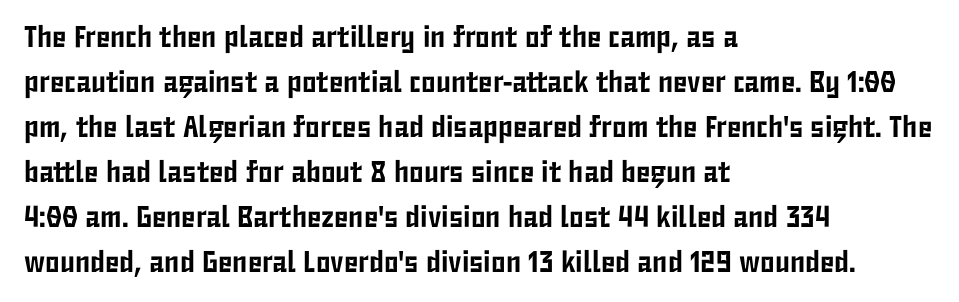
Q: Is the text italic (slanted)? A: No, it is upright.
Q: Is the typeface a serif or a sans-serif typeface? A: Sans-serif.
Q: Is the text underlined? A: No.
Q: How is the paragraph aligned? A: Left-aligned.
Q: Is the spacing between letters normal or unusually wide? A: Normal.
Q: Is the spacing between lines tight, normal or loose? A: Normal.
Q: Width (condensed, normal, or wide)? A: Condensed.
Q: Stroke contrast? A: Low.
Q: x-height? A: Medium.
Q: Monospaced? A: No.
